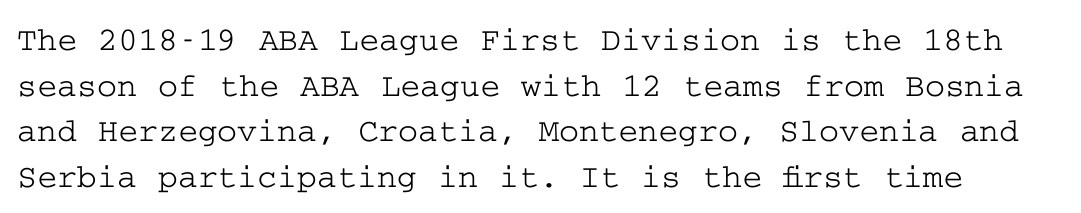
Descenders are the only things crossing below the line. The block of text has a typical density, with ordinary space between rows. Posture: vertical. Look at the bottom of the vertical strokes: they flare into serifs here. Inter-character spacing is left at the font's built-in metrics.
